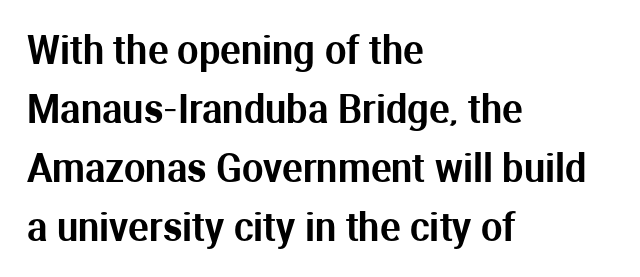
The image shows 38 px sans-serif type, upright; set left-aligned, normal line spacing (1.55x), normal letter spacing, not underlined; medium stroke contrast and a medium x-height.
